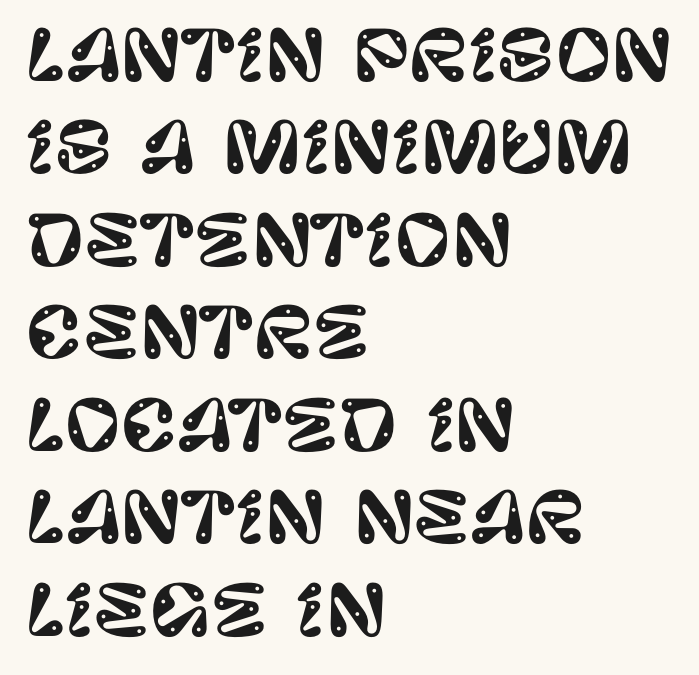
Q: Is the text italic (slanted)? A: Yes.
Q: Is the typeface a serif or a sans-serif typeface? A: Sans-serif.
Q: Is the text underlined? A: No.
Q: How is the paragraph aligned? A: Left-aligned.
Q: Is the spacing between letters normal or unusually wide? A: Normal.
Q: Is the spacing between lines tight, normal or loose? A: Normal.
Q: Width (condensed, normal, or wide)? A: Normal.
Q: Stroke contrast? A: Low.
Q: x-height? A: Large.
Q: Monospaced? A: No.
